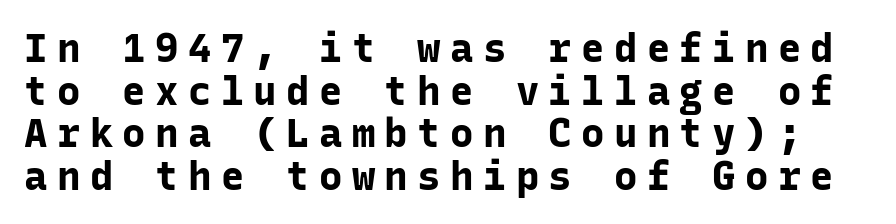
{"serif": "no", "italic": "no", "bold": "yes", "weight": "bold", "width": "normal", "stroke_contrast": "low", "x_height": "medium", "monospaced": "yes", "underline": "no", "line_spacing": "tight", "line_spacing_ratio": 1.09, "letter_spacing": "wide", "letter_spacing_em": 0.24, "glyph_px": 39}
